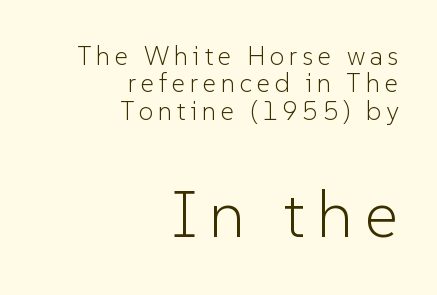
A student would notice the bottom passage is typeset larger than what precedes it. The face used here is proportionally spaced, like ordinary book or web type. A typesetter would label this face a sans. Whoever set this chose condensed vertical rhythm over breathing room. Unmarked baselines from the first word to the last. A roman cut, with each character standing at attention.
